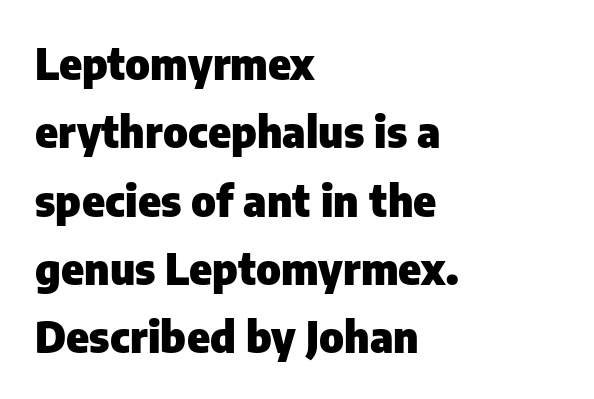
Q: Is the text bold? A: Yes.
Q: Is the text italic (slanted)? A: No, it is upright.
Q: Is the typeface a serif or a sans-serif typeface? A: Sans-serif.
Q: Is the text underlined? A: No.
Q: How is the paragraph aligned? A: Left-aligned.
Q: Is the spacing between letters normal or unusually wide? A: Normal.
Q: Is the spacing between lines tight, normal or loose? A: Normal.
Q: Width (condensed, normal, or wide)? A: Normal.
Q: Stroke contrast? A: Low.
Q: x-height? A: Medium.
Q: Monospaced? A: No.
